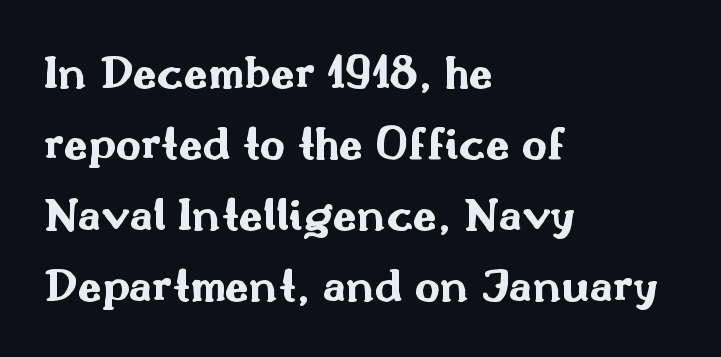
{"serif": "no", "italic": "no", "bold": "yes", "weight": "bold", "width": "wide", "stroke_contrast": "medium", "x_height": "small", "monospaced": "no", "underline": "no", "align": "left", "line_spacing": "normal", "line_spacing_ratio": 1.45, "letter_spacing": "normal", "letter_spacing_em": 0.0, "glyph_px": 49}
